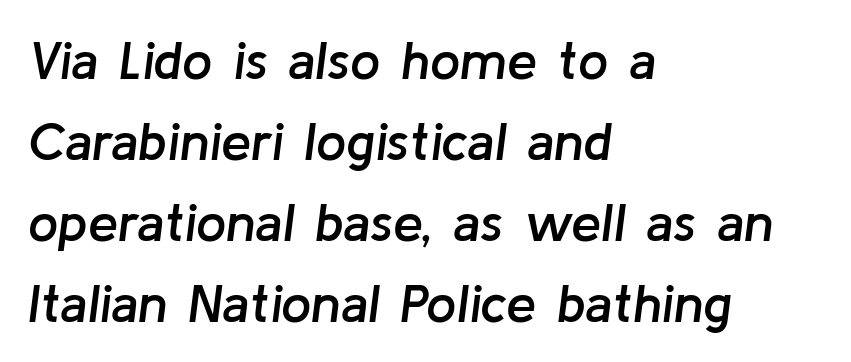
Baseline-to-baseline distance is the conventional proportion of letter height. Inter-character spacing is left at the font's built-in metrics. Honestly, there is no underline to notice here at all. Every row of glyphs begins at an identical x-position on the left.
